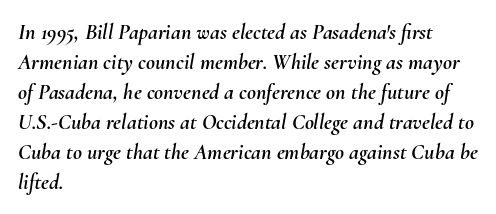
{"italic": "yes", "lean": "right", "slant_degrees": 10, "underline": "no", "align": "left", "line_spacing": "normal", "line_spacing_ratio": 1.36, "letter_spacing": "normal", "letter_spacing_em": 0.0, "glyph_px": 22}
